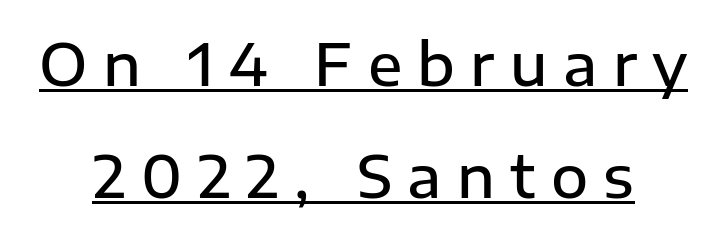
{"serif": "no", "italic": "no", "bold": "semi", "weight": "semibold", "width": "normal", "stroke_contrast": "low", "x_height": "medium", "monospaced": "no", "underline": "yes", "line_spacing": "loose", "line_spacing_ratio": 1.97, "letter_spacing": "wide", "letter_spacing_em": 0.27, "glyph_px": 57}
